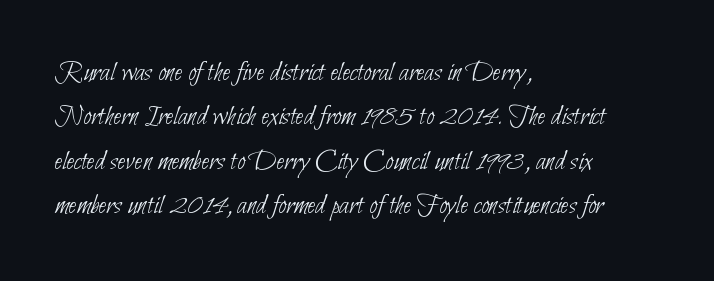
The image shows 29 px thin, condensed sans-serif type; set left-aligned, normal line spacing (1.53x), normal letter spacing, not underlined; low stroke contrast and a small x-height.
